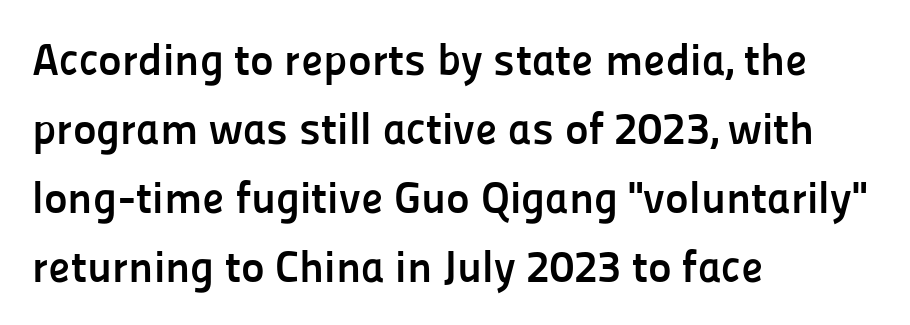
On the weight axis this lands at bold, roughly 700. Plain, unruled lines of type. This sample uses a sans-serif face. Compared with a centered layout, this one pins lines to the left instead. Nobody touched the tracking dial on this one. Do the characters align in a grid? No, the font is proportional.
